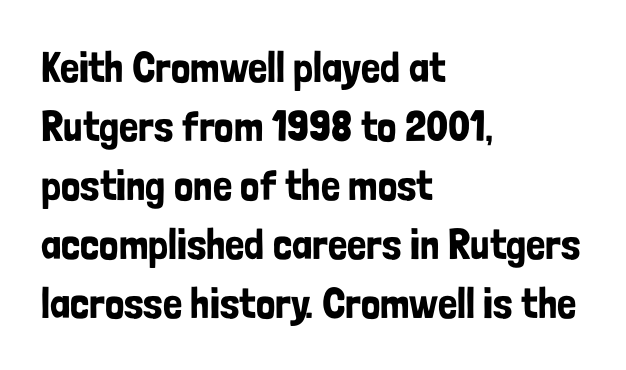
Q: Is the text italic (slanted)? A: No, it is upright.
Q: Is the typeface a serif or a sans-serif typeface? A: Sans-serif.
Q: Is the text underlined? A: No.
Q: How is the paragraph aligned? A: Left-aligned.
Q: Is the spacing between letters normal or unusually wide? A: Normal.
Q: Is the spacing between lines tight, normal or loose? A: Normal.
Q: Width (condensed, normal, or wide)? A: Condensed.
Q: Stroke contrast? A: Low.
Q: x-height? A: Medium.
Q: Monospaced? A: No.
